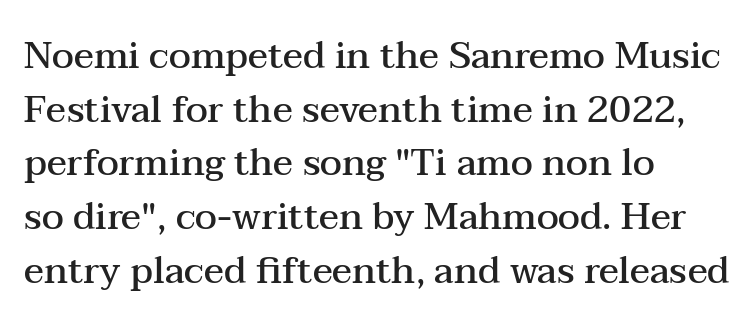
{"serif": "yes", "italic": "no", "bold": "semi", "weight": "semibold", "width": "wide", "stroke_contrast": "medium", "x_height": "medium", "monospaced": "no", "underline": "no", "align": "left", "line_spacing": "normal", "line_spacing_ratio": 1.45, "letter_spacing": "normal", "letter_spacing_em": 0.0, "glyph_px": 37}
